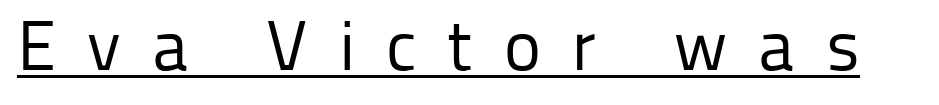
The rendering uses natural spacing where letterforms have individual widths. The font family rendered here belongs to the sans-serif group. Does a line run under the words? Yes, clearly. Stems here are at most as thick as an everyday book face.
